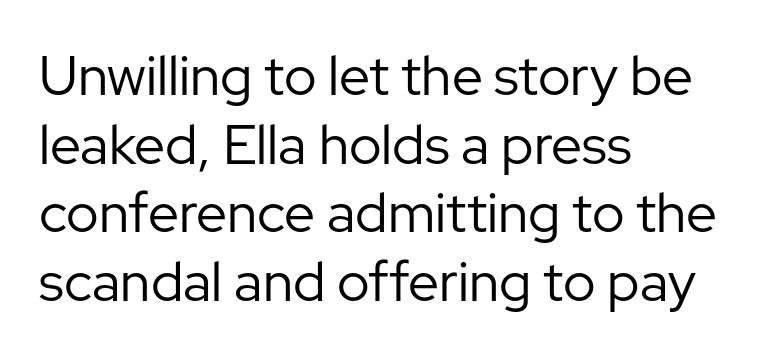
The image shows 55 px regular-weight sans-serif type, upright; set left-aligned, normal line spacing (1.25x), normal letter spacing, not underlined; low stroke contrast and a medium x-height.
